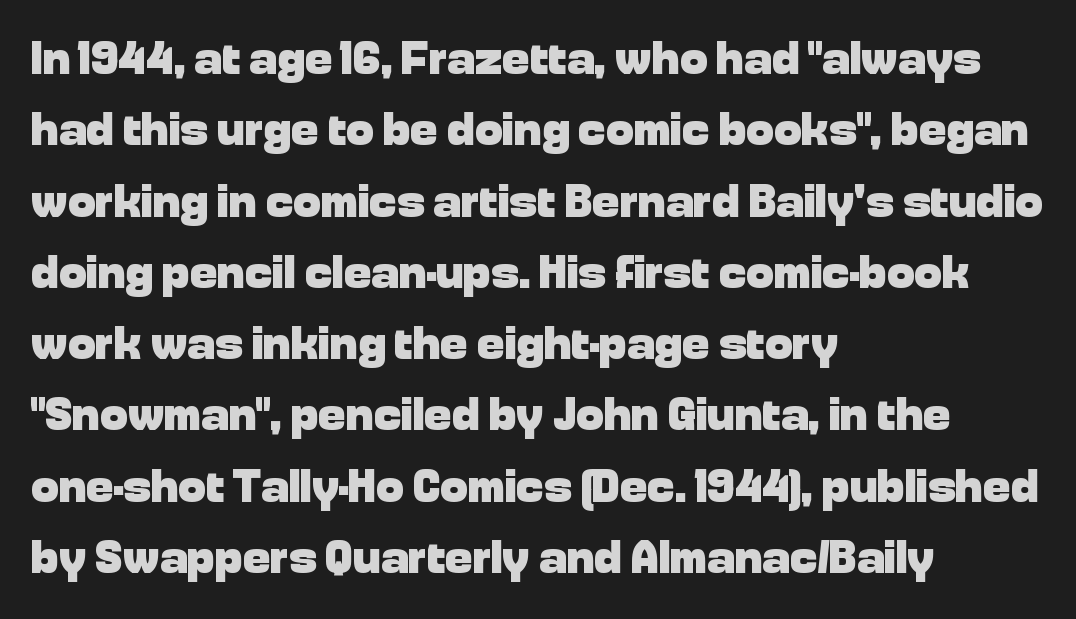
{"serif": "no", "italic": "no", "bold": "yes", "weight": "heavy", "width": "normal", "stroke_contrast": "low", "x_height": "medium", "monospaced": "no", "underline": "no", "align": "left", "line_spacing": "normal", "line_spacing_ratio": 1.55, "letter_spacing": "normal", "letter_spacing_em": 0.0, "glyph_px": 46}
